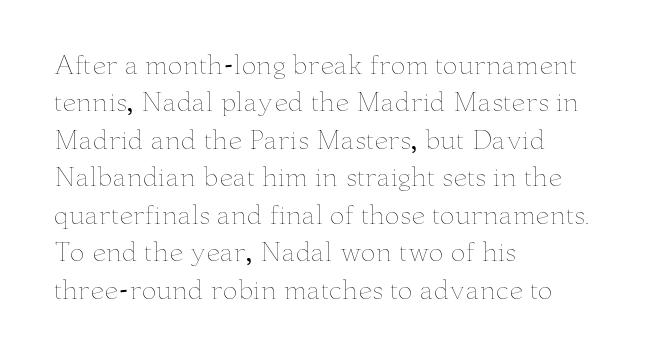
{"italic": "no", "bold": "no", "underline": "no", "align": "left", "line_spacing": "normal", "line_spacing_ratio": 1.5, "letter_spacing": "normal", "letter_spacing_em": 0.0, "glyph_px": 25}
